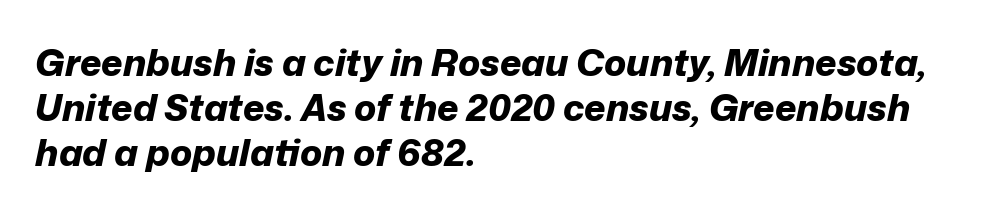
Q: Is the text bold? A: Yes.
Q: Is the text italic (slanted)? A: Yes, it leans right by about 12 degrees.
Q: Is the text underlined? A: No.
Q: How is the paragraph aligned? A: Left-aligned.
Q: Is the spacing between letters normal or unusually wide? A: Normal.
Q: Width (condensed, normal, or wide)? A: Normal.
Q: Stroke contrast? A: Low.
Q: x-height? A: Medium.
Q: Monospaced? A: No.
